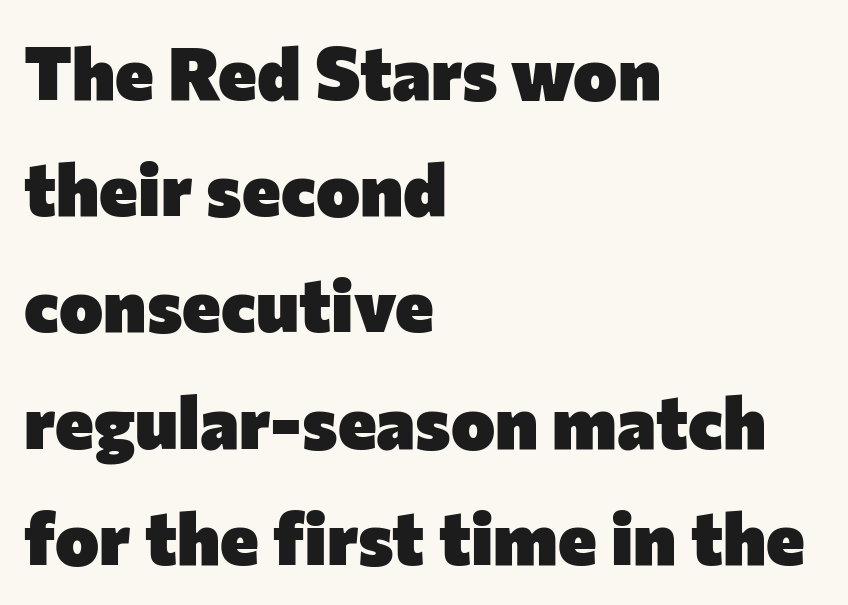
Q: Is the text bold? A: Yes.
Q: Is the text italic (slanted)? A: No, it is upright.
Q: Is the typeface a serif or a sans-serif typeface? A: Sans-serif.
Q: Is the text underlined? A: No.
Q: How is the paragraph aligned? A: Left-aligned.
Q: Is the spacing between letters normal or unusually wide? A: Normal.
Q: Is the spacing between lines tight, normal or loose? A: Normal.
Q: Width (condensed, normal, or wide)? A: Normal.
Q: Stroke contrast? A: Low.
Q: x-height? A: Medium.
Q: Monospaced? A: No.
